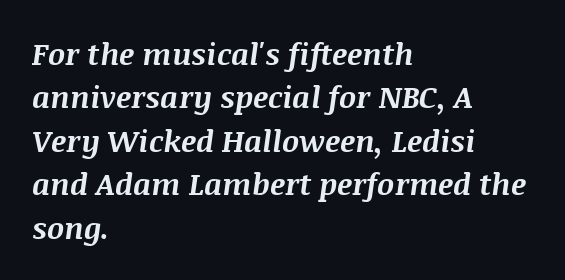
{"italic": "yes", "lean": "right", "slant_degrees": 8, "bold": "yes", "weight": "bold", "width": "normal", "stroke_contrast": "medium", "x_height": "large", "monospaced": "no", "underline": "no", "align": "left", "line_spacing": "normal", "line_spacing_ratio": 1.45, "letter_spacing": "normal", "letter_spacing_em": 0.0, "glyph_px": 30}
